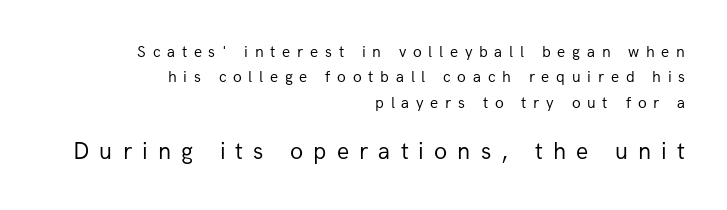
Characters follow at a spacing far wider than the type designer built in. The passage shown stacks its lines at a standard gap. A typesetter would mark this as roman, not italic. Descenders are the only things crossing below the line. This sample is right-justified, so line beginnings fall wherever the words allow. Caption: face not bold, strokes unweighted.
